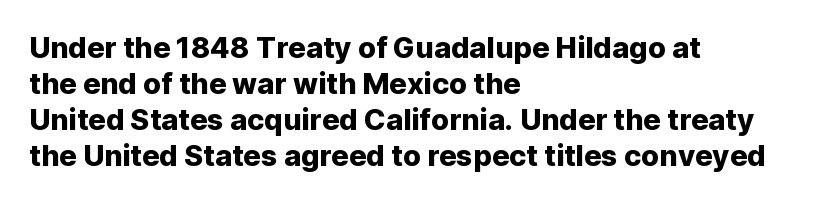
{"serif": "no", "italic": "no", "width": "normal", "stroke_contrast": "low", "x_height": "medium", "monospaced": "no", "underline": "no", "align": "left", "line_spacing_ratio": 1.24, "letter_spacing": "normal", "letter_spacing_em": 0.0, "glyph_px": 29}
